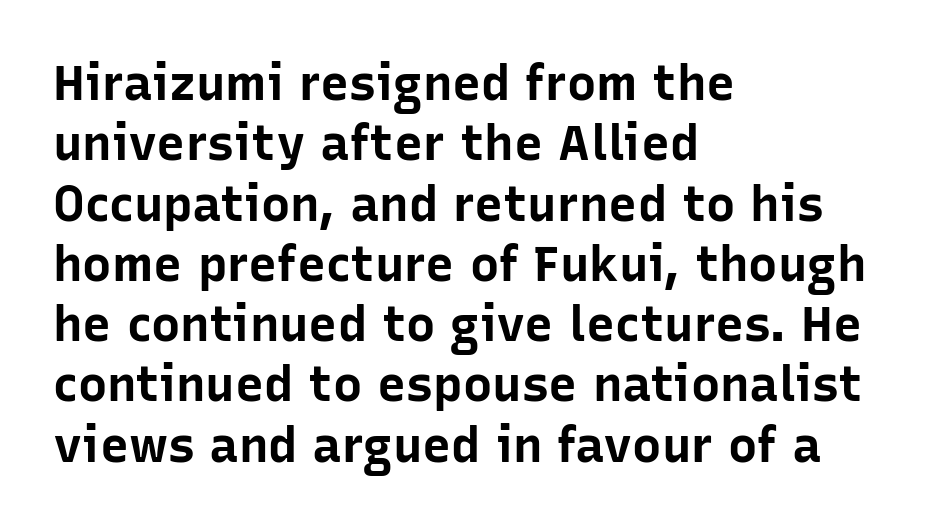
Quick note: underline off. The text was rendered using a sans face with plain stroke endings. Caption: bold face, heavy strokes. Inter-character spacing is left at the font's built-in metrics.
